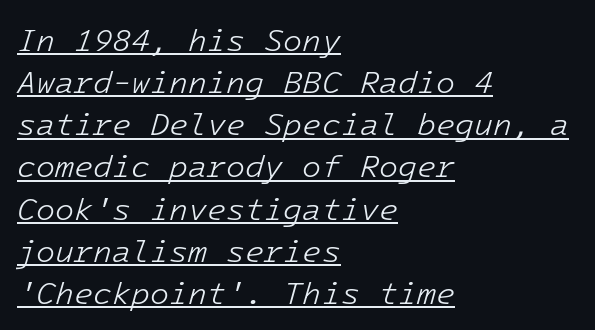
{"italic": "yes", "lean": "right", "slant_degrees": 16, "bold": "no", "weight": "light", "width": "normal", "stroke_contrast": "low", "x_height": "medium", "monospaced": "yes", "underline": "yes", "align": "left", "line_spacing": "normal", "line_spacing_ratio": 1.36, "letter_spacing": "normal", "letter_spacing_em": 0.0, "glyph_px": 31}
